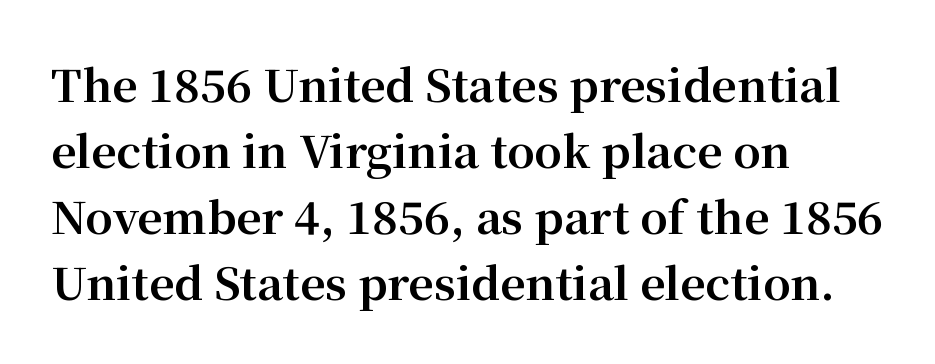
Q: Is the text bold? A: Yes.
Q: Is the text italic (slanted)? A: No, it is upright.
Q: Is the typeface a serif or a sans-serif typeface? A: Serif.
Q: Is the text underlined? A: No.
Q: How is the paragraph aligned? A: Left-aligned.
Q: Is the spacing between letters normal or unusually wide? A: Normal.
Q: Is the spacing between lines tight, normal or loose? A: Normal.
Q: Width (condensed, normal, or wide)? A: Normal.
Q: Stroke contrast? A: Medium.
Q: x-height? A: Medium.
Q: Monospaced? A: No.
